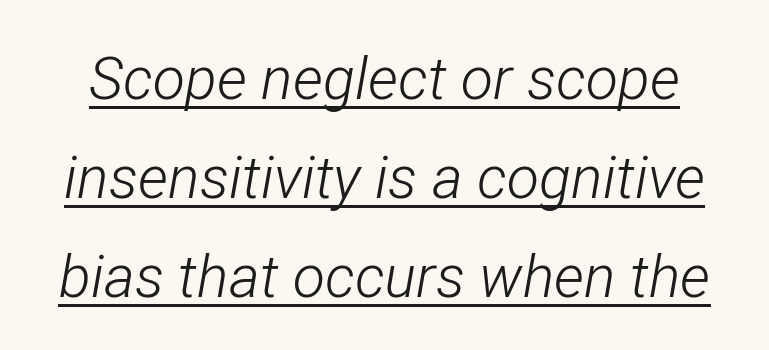
Letter spacing: default. The lettering is marked with a stroke running underneath it. Heft: none added — not bold. A typesetter would call this proportional, since set widths differ per character.
